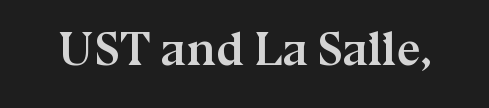
{"serif": "yes", "italic": "no", "bold": "yes", "weight": "semibold", "width": "normal", "stroke_contrast": "medium", "x_height": "medium", "monospaced": "no", "underline": "no", "letter_spacing": "normal", "letter_spacing_em": 0.0, "glyph_px": 47}
